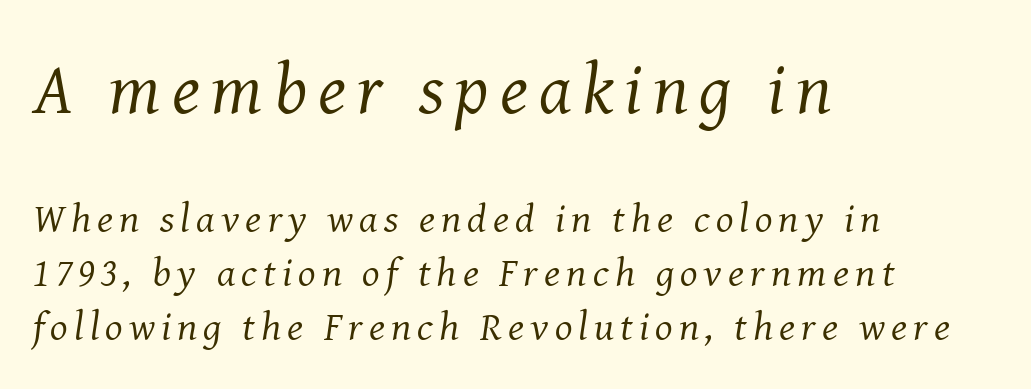
The image shows 72 px regular-weight serif type, italic (leaning right); set left-aligned, normal line spacing (1.32x), not underlined; the first (top) block is 1.76x larger; medium stroke contrast and a medium x-height.
